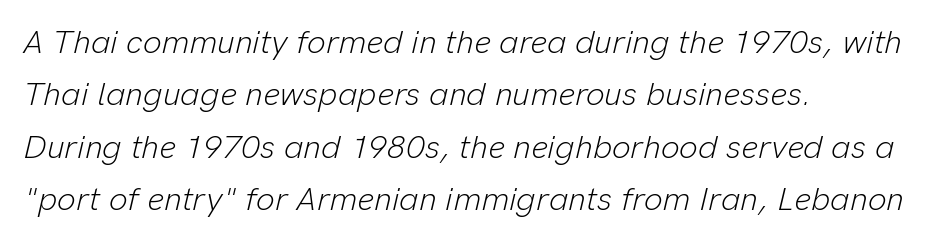
Q: Is the text bold? A: No.
Q: Is the text italic (slanted)? A: Yes, it leans right by about 13 degrees.
Q: Is the text underlined? A: No.
Q: How is the paragraph aligned? A: Left-aligned.
Q: Is the spacing between letters normal or unusually wide? A: Normal.
Q: Is the spacing between lines tight, normal or loose? A: Normal.
Q: Width (condensed, normal, or wide)? A: Normal.
Q: Stroke contrast? A: Low.
Q: x-height? A: Medium.
Q: Monospaced? A: No.
